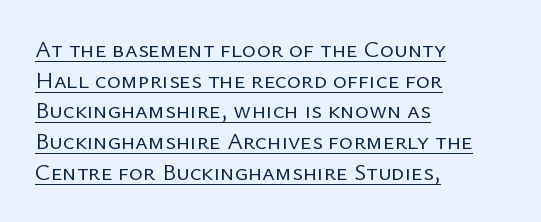
Which margin do the lines hug? The left one — the right edge is uneven. Normally led — the rows are evenly, conventionally spaced. It's the straight-up-and-down kind of type. This reads as an unemphasized weight, regular at the heaviest. Like a heading marked for emphasis, these lines bear an underscore.
